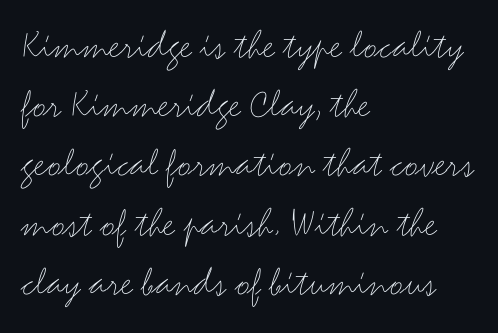
{"serif": "no", "bold": "no", "weight": "thin", "width": "wide", "stroke_contrast": "medium", "x_height": "small", "monospaced": "no", "underline": "no", "align": "left", "line_spacing": "normal", "line_spacing_ratio": 1.41, "letter_spacing": "normal", "letter_spacing_em": 0.0, "glyph_px": 42}
